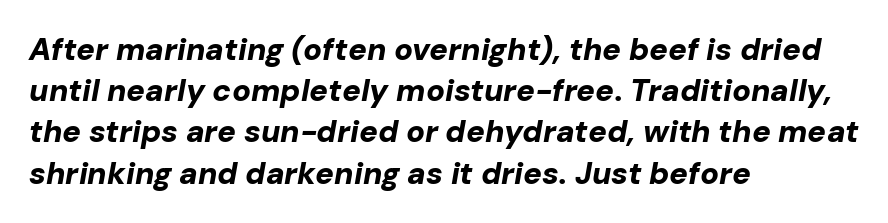
Q: Is the text bold? A: Yes.
Q: Is the text italic (slanted)? A: Yes, it leans right by about 10 degrees.
Q: Is the text underlined? A: No.
Q: How is the paragraph aligned? A: Left-aligned.
Q: Is the spacing between letters normal or unusually wide? A: Normal.
Q: Is the spacing between lines tight, normal or loose? A: Normal.
Q: Width (condensed, normal, or wide)? A: Normal.
Q: Stroke contrast? A: Low.
Q: x-height? A: Medium.
Q: Monospaced? A: No.
